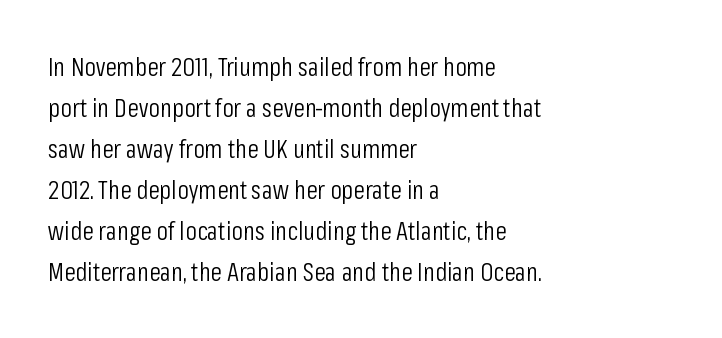
{"italic": "no", "bold": "no", "underline": "no", "align": "left", "line_spacing": "normal", "line_spacing_ratio": 1.58, "letter_spacing": "normal", "letter_spacing_em": 0.0, "glyph_px": 26}
